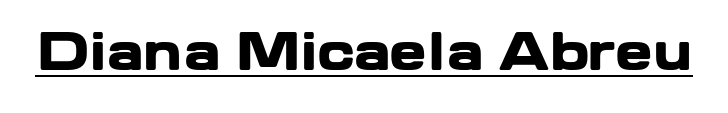
The image shows 50 px heavy, wide sans-serif type, upright; set normal letter spacing, underlined; low stroke contrast and a medium x-height.
